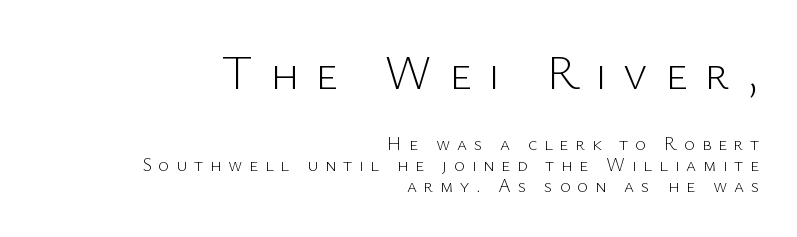
Q: Is the text bold? A: No.
Q: Is the text italic (slanted)? A: No, it is upright.
Q: Is the typeface a serif or a sans-serif typeface? A: Sans-serif.
Q: Is the text underlined? A: No.
Q: How is the paragraph aligned? A: Right-aligned.
Q: Is the spacing between letters normal or unusually wide? A: Unusually wide.
Q: Is the spacing between lines tight, normal or loose? A: Tight.
Q: Which block of text is set in a larger size, the first (top) or the second (bottom)? A: The first (top) one.
Q: Width (condensed, normal, or wide)? A: Normal.
Q: Stroke contrast? A: Low.
Q: x-height? A: Medium.
Q: Monospaced? A: No.
